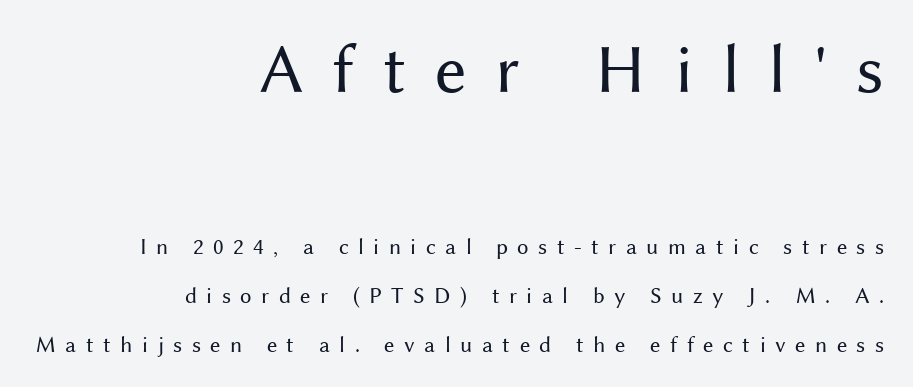
{"serif": "no", "italic": "no", "bold": "no", "weight": "regular", "width": "normal", "stroke_contrast": "medium", "x_height": "medium", "monospaced": "no", "underline": "no", "align": "right", "line_spacing": "loose", "line_spacing_ratio": 2.12, "letter_spacing": "wide", "letter_spacing_em": 0.41, "larger_block": "first", "size_ratio": 3.04, "glyph_px": 70}
